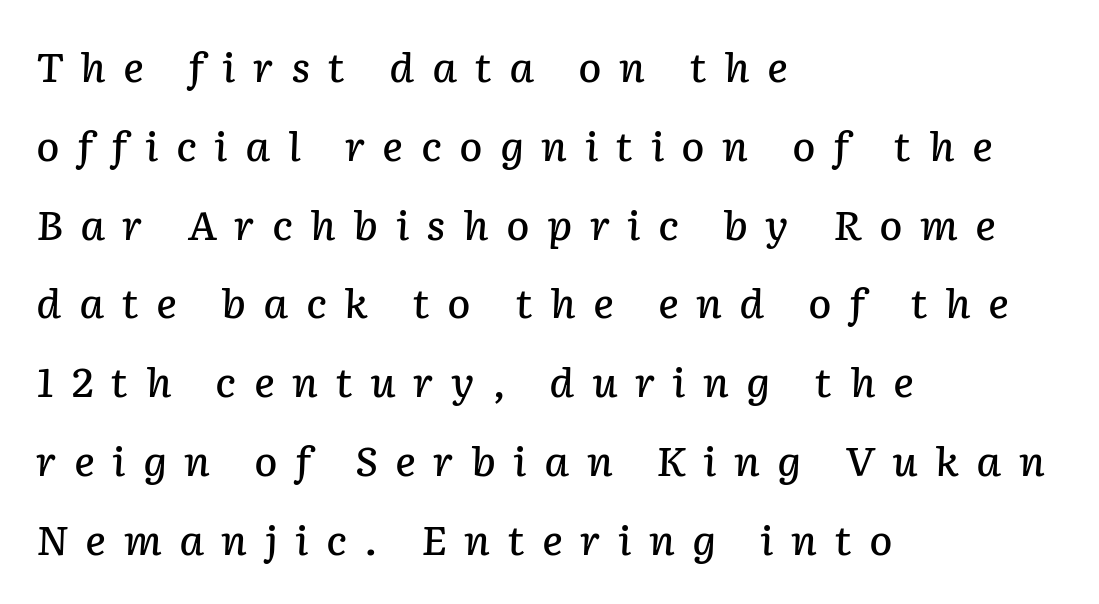
{"italic": "yes", "lean": "right", "slant_degrees": 2, "bold": "semi", "weight": "semibold", "width": "normal", "stroke_contrast": "low", "x_height": "medium", "monospaced": "no", "underline": "no", "align": "left", "line_spacing": "loose", "line_spacing_ratio": 2.02, "letter_spacing": "wide", "letter_spacing_em": 0.44, "glyph_px": 39}
